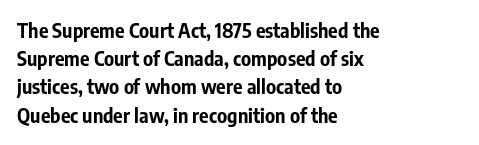
Upright lettering throughout. Each line starts at the same left margin while the right side varies. The passage shown has conventional tracking throughout. The glyphs have the mass of a bold cut. Summary of vertical rhythm: regular, with standard interline spacing. Words float on clear page, feet unadorned.
